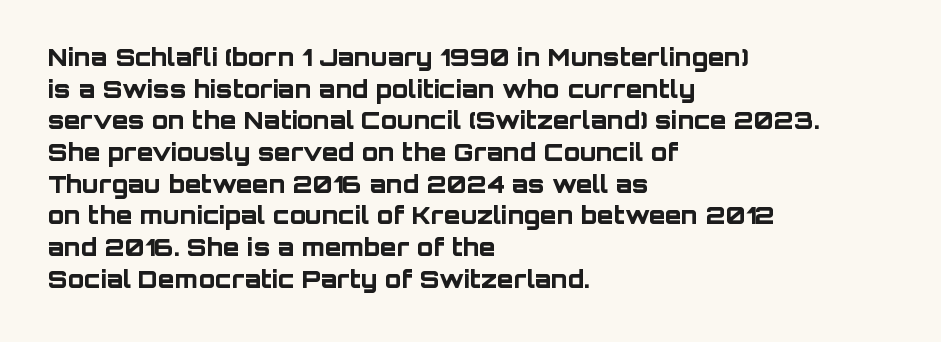
The image shows 24 px bold type, upright; set left-aligned, normal line spacing (1.32x), normal letter spacing, not underlined.
